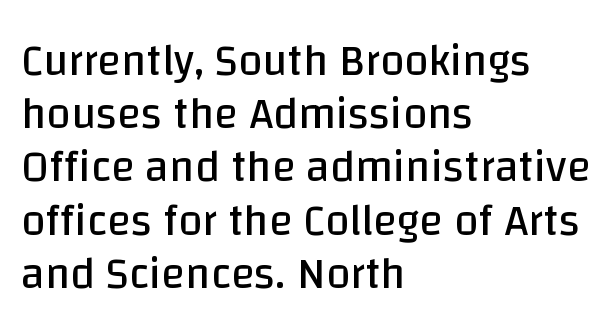
The typesetter chose a ragged-right arrangement here. Tall strokes in this sample are plumb rather than angled. Standard letterfit; no display-style spreading of the glyphs. What kind of face is this? One without serifs — a sans. Weight class: somewhere from thin through regular.
